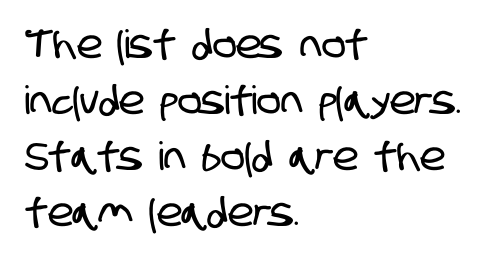
Whoever set this chose a conventional vertical rhythm. Casual observation: everything's shoved over to the left. Varying glyph widths throughout — classic text-font behaviour. Descenders are the only things crossing below the line.
